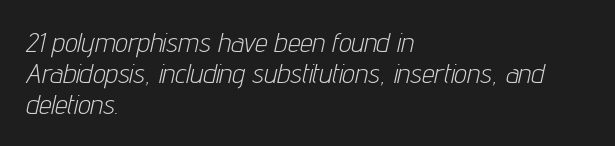
{"italic": "yes", "lean": "right", "slant_degrees": 12, "bold": "no", "weight": "light", "width": "condensed", "stroke_contrast": "low", "x_height": "medium", "monospaced": "no", "underline": "no", "align": "left", "line_spacing": "tight", "line_spacing_ratio": 1.1, "letter_spacing": "normal", "letter_spacing_em": 0.0, "glyph_px": 28}
